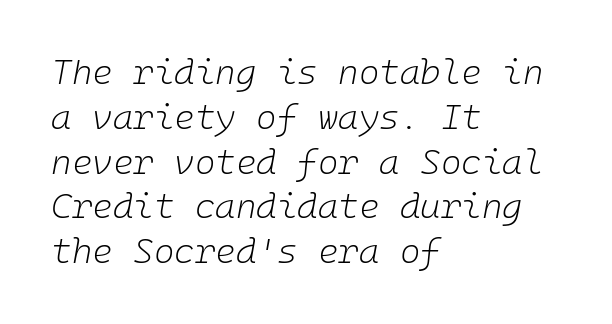
Q: Is the text bold? A: No.
Q: Is the text italic (slanted)? A: Yes, it leans right by about 10 degrees.
Q: Is the text underlined? A: No.
Q: How is the paragraph aligned? A: Left-aligned.
Q: Is the spacing between letters normal or unusually wide? A: Normal.
Q: Is the spacing between lines tight, normal or loose? A: Normal.
Q: Width (condensed, normal, or wide)? A: Normal.
Q: Stroke contrast? A: Low.
Q: x-height? A: Medium.
